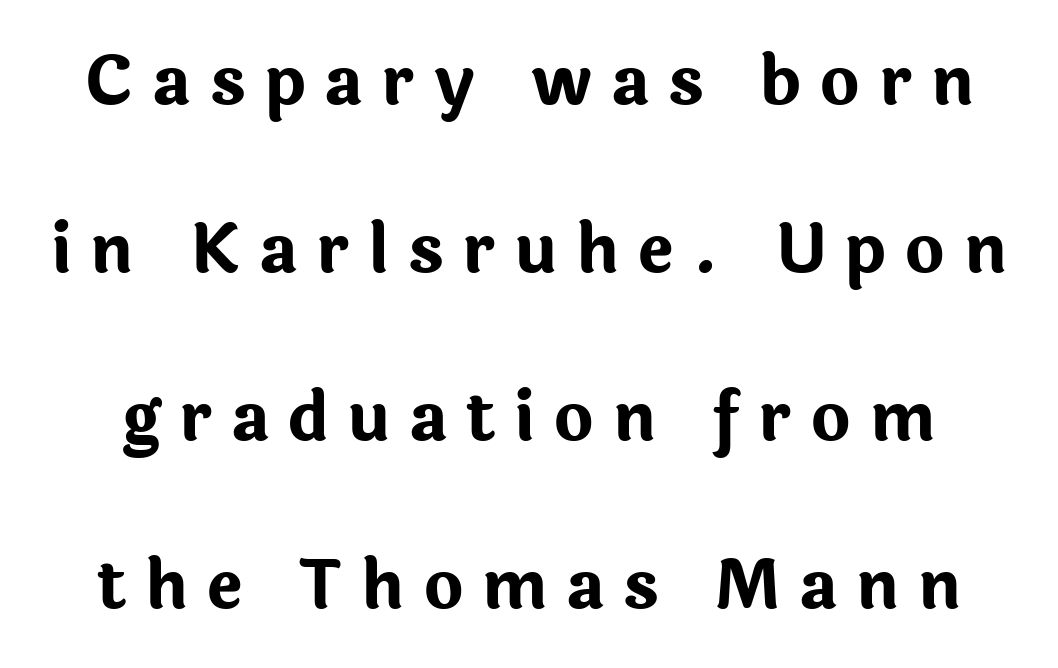
The image shows 68 px bold sans-serif type, upright; set loose line spacing (2.47x), unusually wide letter spacing (+0.27 em), not underlined; low stroke contrast and a medium x-height.
